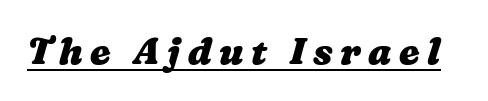
{"bold": "yes", "weight": "heavy", "width": "wide", "stroke_contrast": "medium", "x_height": "medium", "monospaced": "no", "underline": "yes", "letter_spacing": "wide", "letter_spacing_em": 0.2, "glyph_px": 37}
